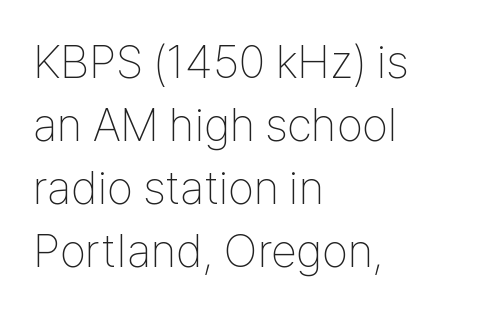
Q: Is the text bold? A: No.
Q: Is the text italic (slanted)? A: No, it is upright.
Q: Is the typeface a serif or a sans-serif typeface? A: Sans-serif.
Q: Is the text underlined? A: No.
Q: How is the paragraph aligned? A: Left-aligned.
Q: Is the spacing between letters normal or unusually wide? A: Normal.
Q: Is the spacing between lines tight, normal or loose? A: Normal.
Q: Width (condensed, normal, or wide)? A: Condensed.
Q: Stroke contrast? A: Low.
Q: x-height? A: Medium.
Q: Monospaced? A: No.
